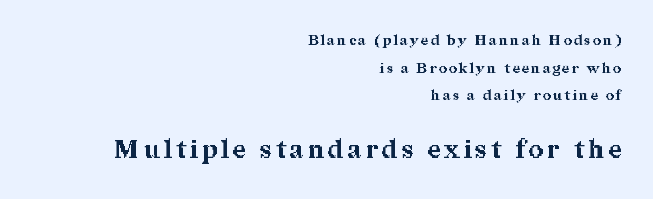
Q: Is the text bold? A: Yes.
Q: Is the text italic (slanted)? A: No, it is upright.
Q: Is the text underlined? A: No.
Q: How is the paragraph aligned? A: Right-aligned.
Q: Is the spacing between lines tight, normal or loose? A: Loose.
Q: Which block of text is set in a larger size, the first (top) or the second (bottom)? A: The second (bottom) one.
